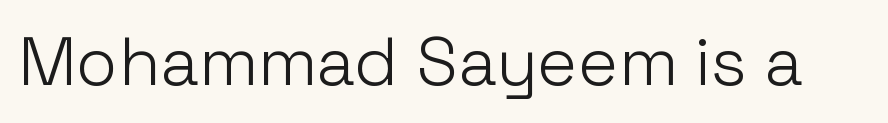
What stands out about the letter spacing? Nothing — it is the standard amount. You could not count columns in this text — the font is proportionally spaced. Stroke thickness stays within the range of a standard reading face or lighter. Unlike italic type, these characters show no tilt at all. This rendering features lettering with no underline. I'd call this a sans setting — the letters go barefoot.
